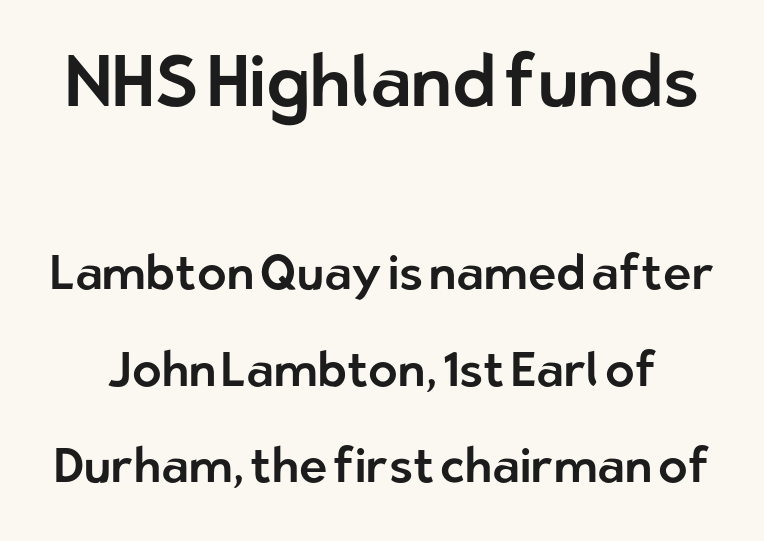
Top chunk: large. Bottom chunk: small. Has an underline been added? It has not. This is roman type, the default non-slanted kind. This is sans-serif lettering, the kind often seen on screens and signage.
